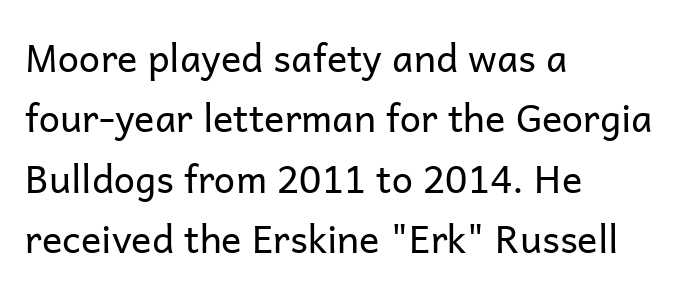
A typesetter would call this proportional, since set widths differ per character. Serif or sans? Sans — the stroke terminals are bare. Visually the block forms a straight wall on the left and a jagged coastline on the right. Honestly, there is no underline to notice here at all. The specimen reads as upright at a glance.
